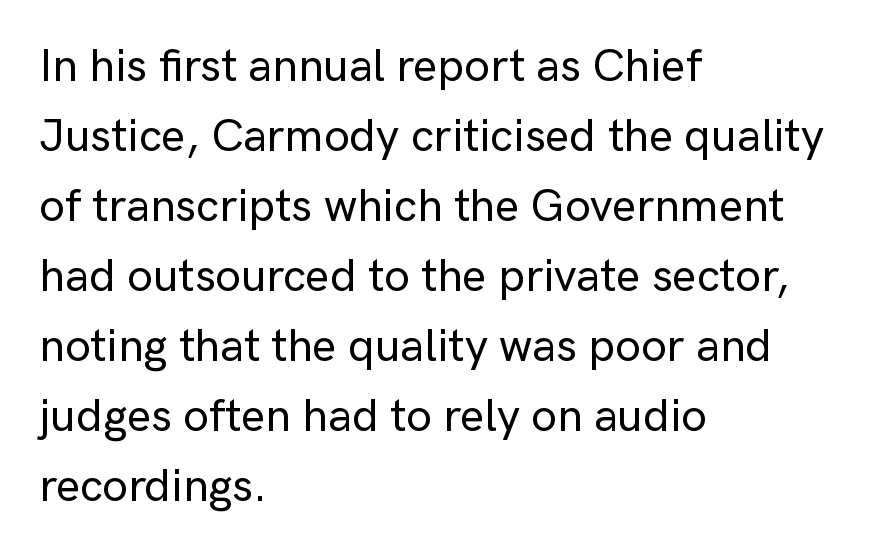
{"serif": "no", "italic": "no", "width": "normal", "stroke_contrast": "low", "x_height": "medium", "monospaced": "no", "underline": "no", "align": "left", "line_spacing": "normal", "line_spacing_ratio": 1.52, "letter_spacing": "normal", "letter_spacing_em": 0.0, "glyph_px": 46}
